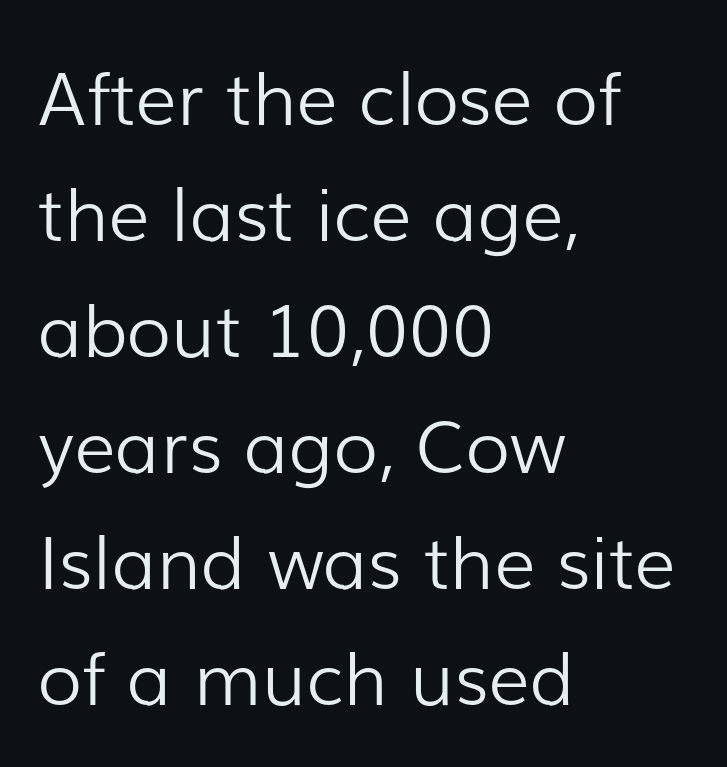
{"serif": "no", "italic": "no", "bold": "no", "weight": "light", "width": "normal", "stroke_contrast": "low", "x_height": "medium", "monospaced": "no", "underline": "no", "align": "left", "line_spacing": "normal", "line_spacing_ratio": 1.59, "letter_spacing": "normal", "letter_spacing_em": 0.0, "glyph_px": 73}
